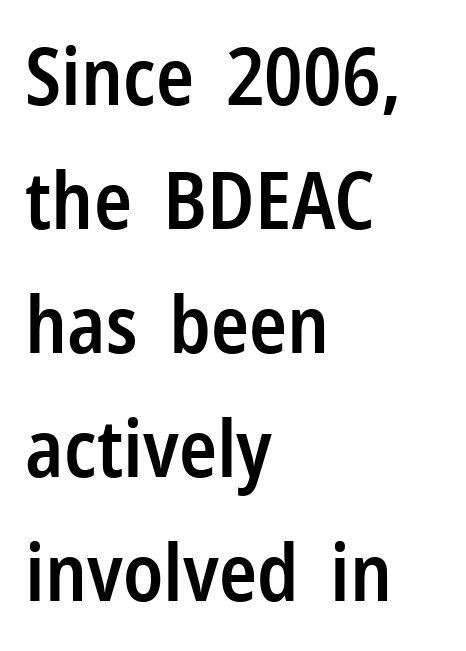
The image shows 79 px semibold, condensed sans-serif type, upright; set left-aligned, normal line spacing (1.57x), normal letter spacing, not underlined; low stroke contrast and a medium x-height.
